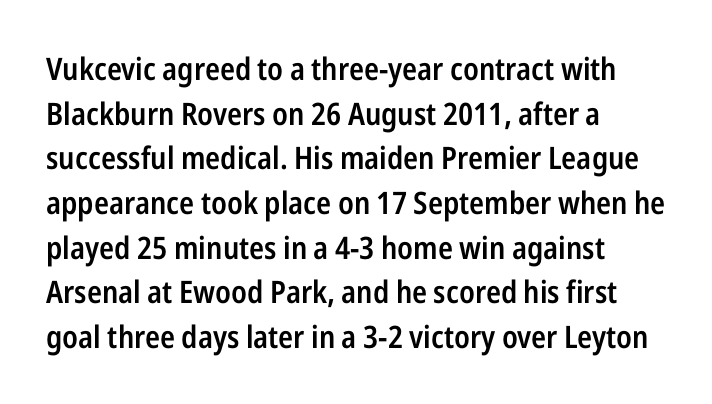
The image shows 31 px semibold, condensed sans-serif type, upright; set left-aligned, normal line spacing (1.44x), normal letter spacing, not underlined; low stroke contrast and a medium x-height.
